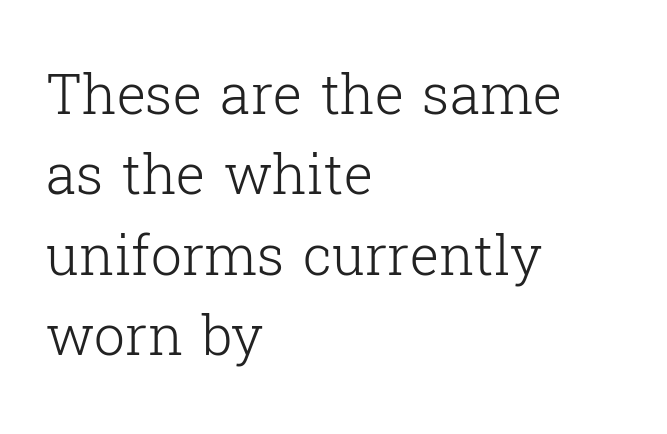
{"serif": "yes", "italic": "no", "bold": "no", "weight": "light", "width": "normal", "stroke_contrast": "low", "x_height": "medium", "monospaced": "no", "underline": "no", "align": "left", "line_spacing": "normal", "line_spacing_ratio": 1.46, "letter_spacing": "normal", "letter_spacing_em": 0.0, "glyph_px": 55}
